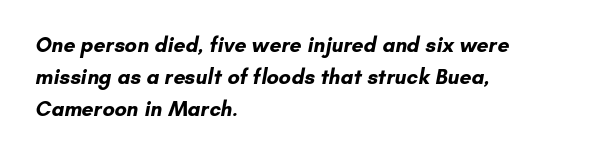
{"bold": "yes", "underline": "no", "align": "left", "line_spacing": "normal", "line_spacing_ratio": 1.53, "letter_spacing": "normal", "letter_spacing_em": 0.0, "glyph_px": 21}
